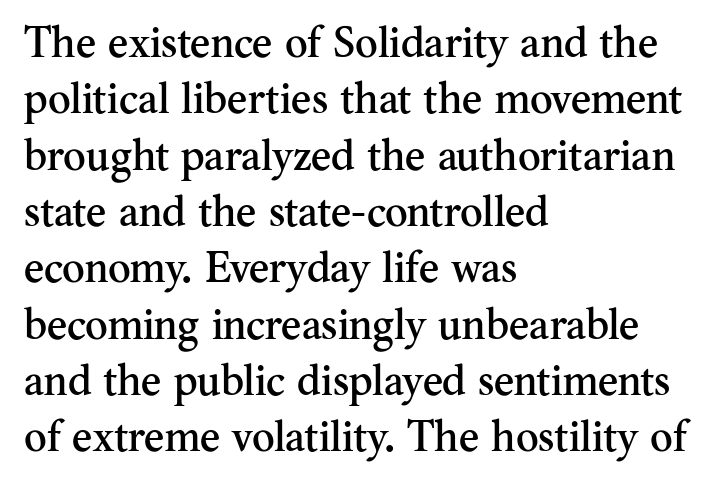
Varying glyph widths throughout — classic text-font behaviour. Check under the words: just untouched page. This is the regular roman posture of the typeface. The letters carry serifs — small finishing strokes at the ends of their stems. Tracking value appears to be zero — textbook default spacing. Vertically, the passage feels balanced, rows spaced as you'd expect.
